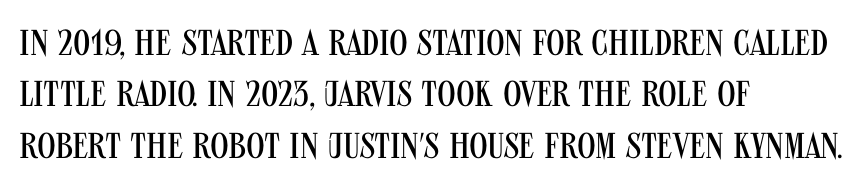
{"serif": "no", "italic": "no", "bold": "no", "weight": "regular", "width": "condensed", "stroke_contrast": "medium", "x_height": "large", "monospaced": "no", "underline": "no", "align": "left", "line_spacing": "normal", "line_spacing_ratio": 1.43, "letter_spacing": "normal", "letter_spacing_em": 0.0, "glyph_px": 36}
